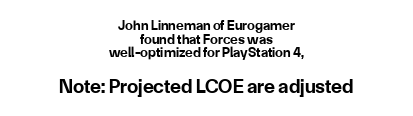
The image shows 20 px bold type, upright; set centered, tight line spacing (0.98x), normal letter spacing, not underlined; the second (bottom) block is 1.43x larger.
